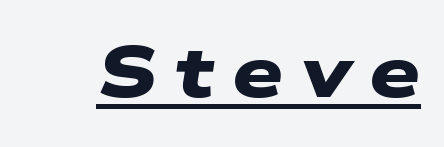
The image shows 72 px heavy, wide sans-serif type; set unusually wide letter spacing (+0.26 em), underlined; low stroke contrast and a medium x-height.
